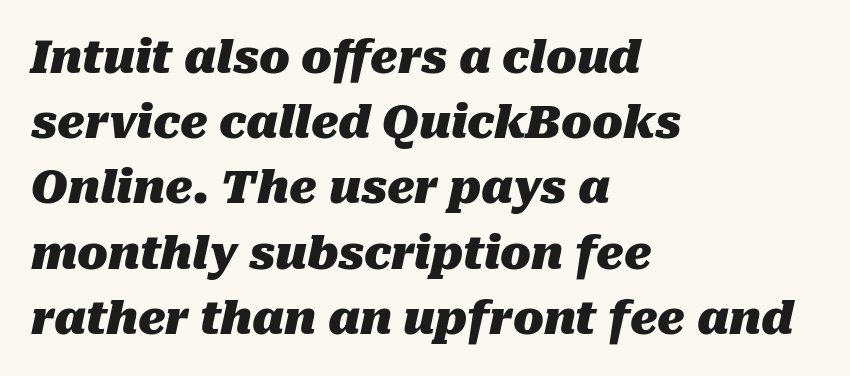
The image shows 45 px heavy type, italic (leaning right); set left-aligned, normal line spacing (1.45x), normal letter spacing, not underlined; medium stroke contrast and a medium x-height.
